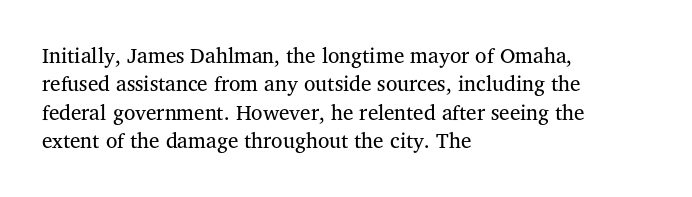
{"italic": "no", "bold": "no", "underline": "no", "align": "left", "line_spacing": "normal", "line_spacing_ratio": 1.35, "letter_spacing": "normal", "letter_spacing_em": 0.0, "glyph_px": 21}
